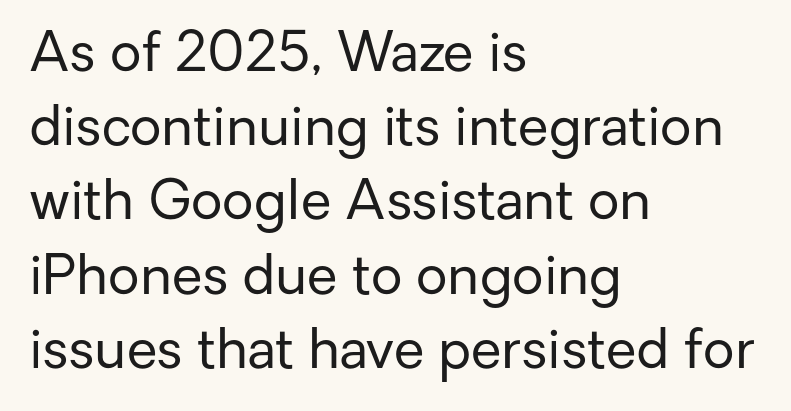
The image shows 55 px regular-weight sans-serif type, upright; set left-aligned, normal line spacing (1.35x), normal letter spacing, not underlined; low stroke contrast and a medium x-height.
